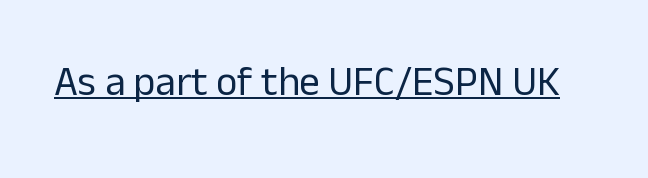
The image shows 41 px regular-weight sans-serif type, upright; set normal letter spacing, underlined; low stroke contrast and a medium x-height.
